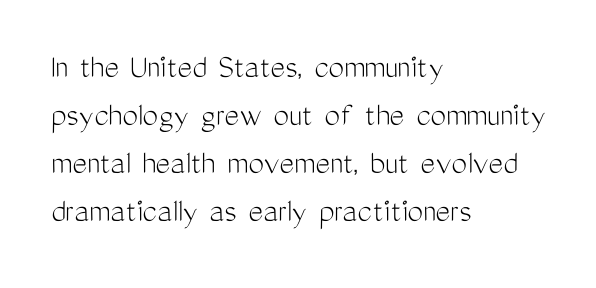
{"serif": "no", "italic": "no", "bold": "no", "weight": "light", "width": "condensed", "stroke_contrast": "medium", "x_height": "medium", "monospaced": "no", "underline": "no", "align": "left", "line_spacing": "normal", "line_spacing_ratio": 1.37, "letter_spacing": "normal", "letter_spacing_em": 0.0, "glyph_px": 35}
